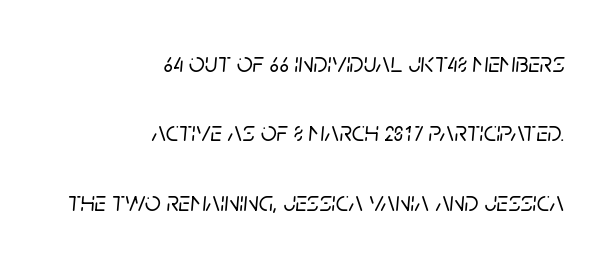
Q: Is the text italic (slanted)? A: Yes, it leans right by about 5 degrees.
Q: Is the text underlined? A: No.
Q: How is the paragraph aligned? A: Right-aligned.
Q: Is the spacing between letters normal or unusually wide? A: Normal.
Q: Is the spacing between lines tight, normal or loose? A: Loose.
Q: Width (condensed, normal, or wide)? A: Normal.
Q: Stroke contrast? A: Low.
Q: x-height? A: Large.
Q: Monospaced? A: No.
